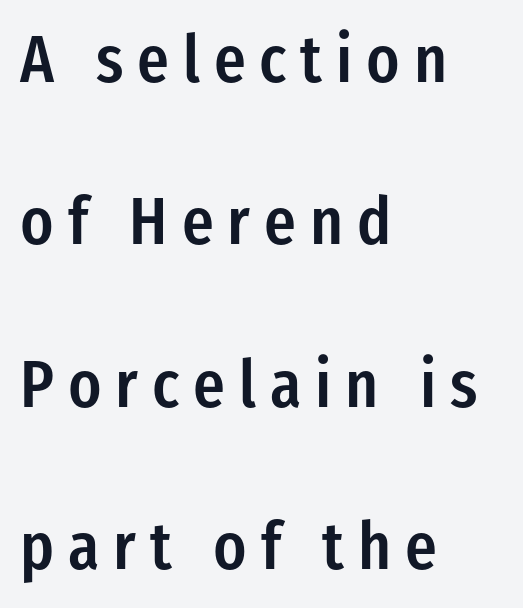
Lines of text with bare space underneath. Rows of type keep a wide berth in the vertical direction. Look at the tracking — it's clearly loosened, letters drifting apart. The text was rendered using a sans face with plain stroke endings.
